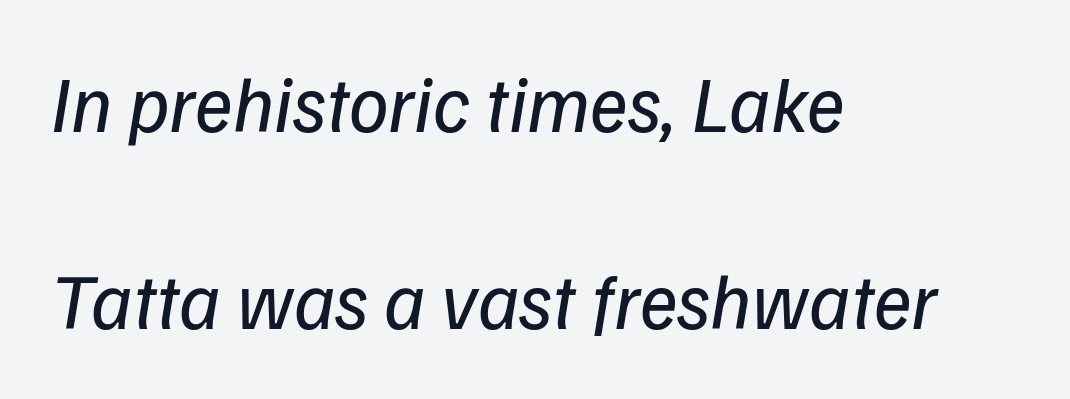
{"serif": "no", "bold": "no", "weight": "regular", "width": "normal", "stroke_contrast": "low", "x_height": "medium", "monospaced": "no", "underline": "no", "align": "left", "line_spacing": "loose", "line_spacing_ratio": 2.5, "letter_spacing": "normal", "letter_spacing_em": 0.0, "glyph_px": 79}
